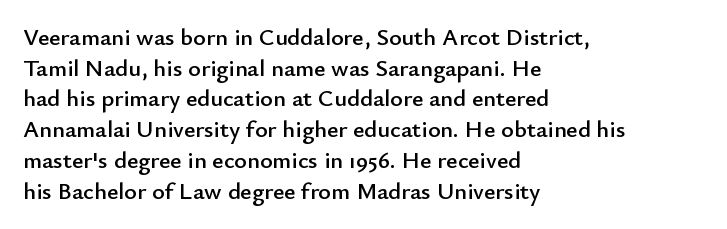
{"italic": "no", "underline": "no", "align": "left", "line_spacing": "normal", "line_spacing_ratio": 1.28, "letter_spacing": "normal", "letter_spacing_em": 0.0, "glyph_px": 24}
